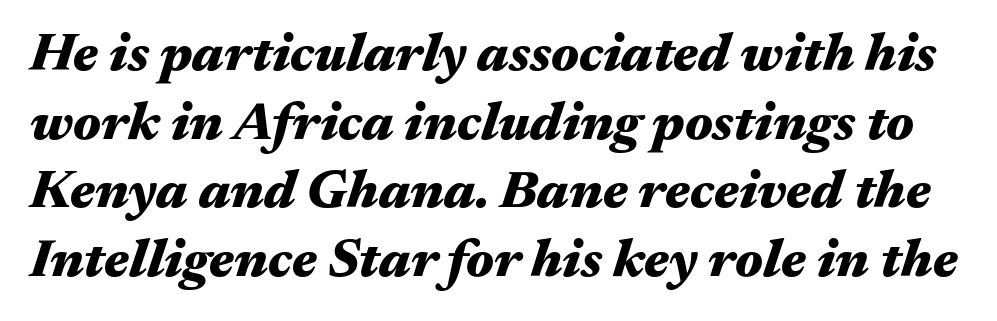
{"italic": "yes", "lean": "right", "slant_degrees": 17, "bold": "yes", "weight": "heavy", "width": "wide", "stroke_contrast": "medium", "x_height": "medium", "monospaced": "no", "underline": "no", "line_spacing": "normal", "line_spacing_ratio": 1.27, "letter_spacing": "normal", "letter_spacing_em": 0.0, "glyph_px": 54}
